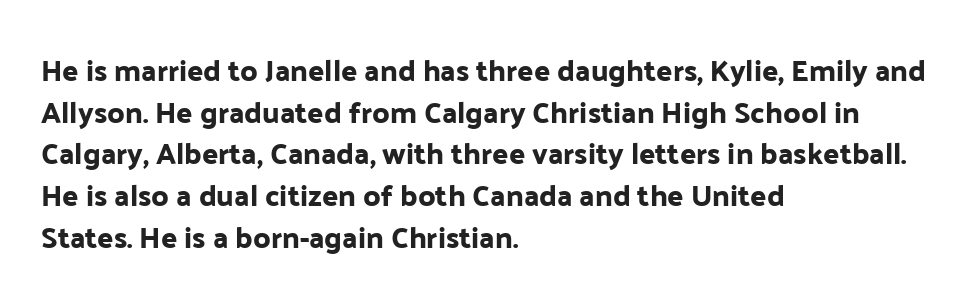
The image shows 30 px sans-serif type, upright; set left-aligned, normal line spacing (1.39x), normal letter spacing, not underlined; low stroke contrast and a medium x-height.
